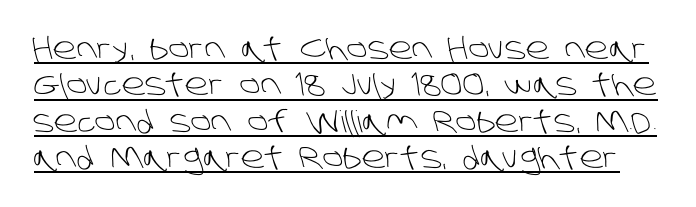
The image shows 30 px light sans-serif type; set line spacing 1.21x, normal letter spacing, underlined; low stroke contrast and a large x-height.
